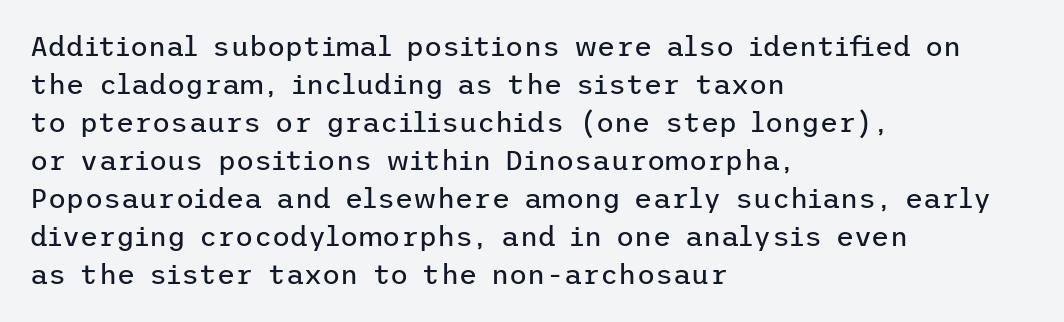
Standard letterfit; no display-style spreading of the glyphs. The passage shown stacks its lines at a standard gap. The font family rendered here belongs to the sans-serif group. The lines in this sample share a left origin and differ only in where they stop. The typesetting does not lean heavy: it is not bold.
